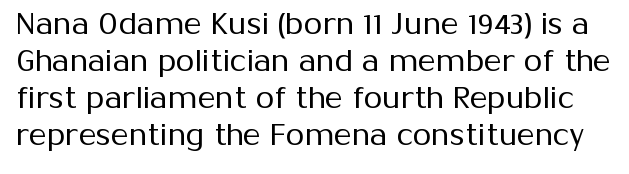
The image shows 30 px regular-weight sans-serif type, upright; set line spacing 1.23x, normal letter spacing, not underlined; medium stroke contrast and a medium x-height.
